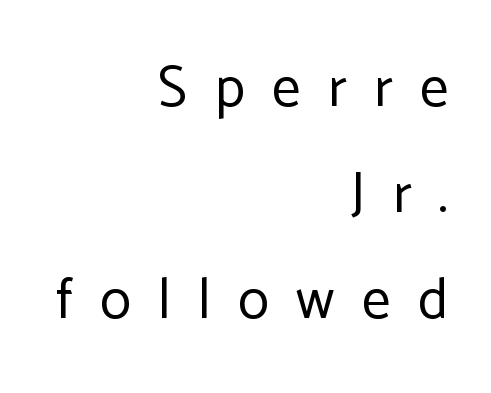
The image shows 57 px regular-weight sans-serif type, upright; set right-aligned, line spacing 1.86x, unusually wide letter spacing (+0.48 em), not underlined; low stroke contrast and a medium x-height.
